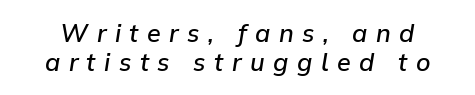
{"italic": "yes", "lean": "right", "slant_degrees": 9, "bold": "semi", "underline": "no", "line_spacing_ratio": 1.17, "letter_spacing": "wide", "letter_spacing_em": 0.34, "glyph_px": 25}
